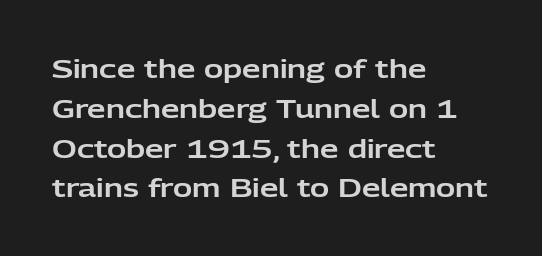
The image shows 26 px text type, upright; set left-aligned, normal line spacing (1.53x), normal letter spacing, not underlined.
